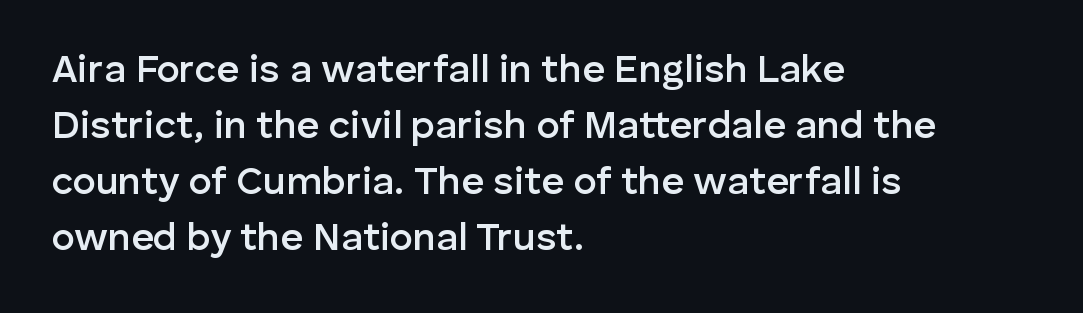
Q: Is the text bold? A: Semi-bold.
Q: Is the text italic (slanted)? A: No, it is upright.
Q: Is the typeface a serif or a sans-serif typeface? A: Sans-serif.
Q: Is the text underlined? A: No.
Q: How is the paragraph aligned? A: Left-aligned.
Q: Is the spacing between letters normal or unusually wide? A: Normal.
Q: Is the spacing between lines tight, normal or loose? A: Normal.
Q: Width (condensed, normal, or wide)? A: Normal.
Q: Stroke contrast? A: Low.
Q: x-height? A: Medium.
Q: Monospaced? A: No.
